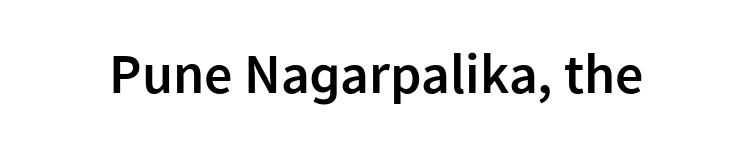
Q: Is the text bold? A: Semi-bold.
Q: Is the text italic (slanted)? A: No, it is upright.
Q: Is the typeface a serif or a sans-serif typeface? A: Sans-serif.
Q: Is the text underlined? A: No.
Q: Is the spacing between letters normal or unusually wide? A: Normal.
Q: Width (condensed, normal, or wide)? A: Normal.
Q: Stroke contrast? A: Low.
Q: x-height? A: Medium.
Q: Monospaced? A: No.
